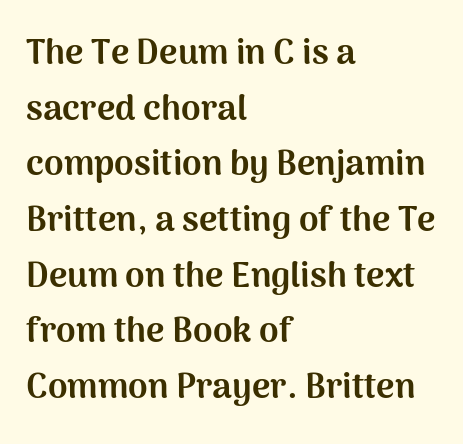
{"serif": "no", "italic": "no", "bold": "yes", "weight": "bold", "width": "normal", "stroke_contrast": "medium", "x_height": "medium", "monospaced": "no", "underline": "no", "align": "left", "line_spacing": "normal", "line_spacing_ratio": 1.59, "letter_spacing": "normal", "letter_spacing_em": 0.0, "glyph_px": 35}
